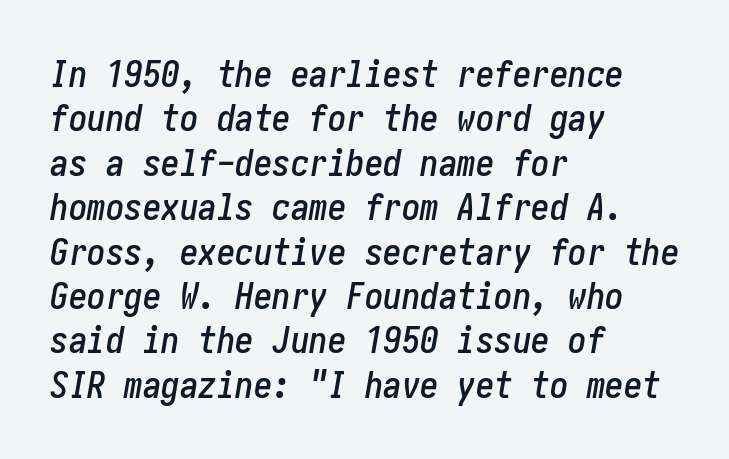
The image shows 37 px condensed type, italic (leaning right); set left-aligned, line spacing 1.2x, normal letter spacing, not underlined; low stroke contrast and a medium x-height.
